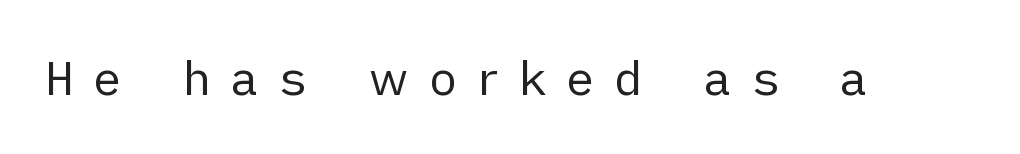
Q: Is the text bold? A: No.
Q: Is the text italic (slanted)? A: No, it is upright.
Q: Is the typeface a serif or a sans-serif typeface? A: Sans-serif.
Q: Is the text underlined? A: No.
Q: Is the spacing between letters normal or unusually wide? A: Unusually wide.
Q: Width (condensed, normal, or wide)? A: Normal.
Q: Stroke contrast? A: Low.
Q: x-height? A: Medium.
Q: Monospaced? A: No.
